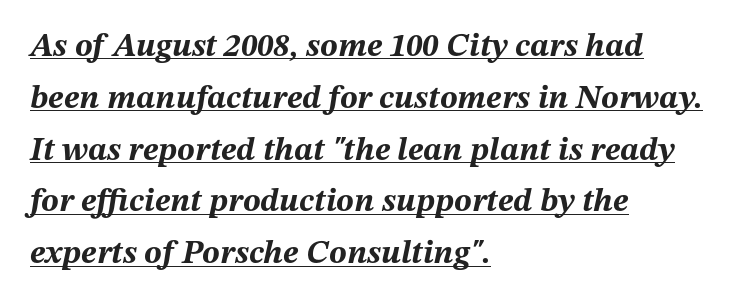
Q: Is the text bold? A: Yes.
Q: Is the text italic (slanted)? A: Yes, it leans right by about 12 degrees.
Q: Is the text underlined? A: Yes.
Q: How is the paragraph aligned? A: Left-aligned.
Q: Is the spacing between letters normal or unusually wide? A: Normal.
Q: Is the spacing between lines tight, normal or loose? A: Normal.
Q: Width (condensed, normal, or wide)? A: Normal.
Q: Stroke contrast? A: Medium.
Q: x-height? A: Medium.
Q: Monospaced? A: No.
